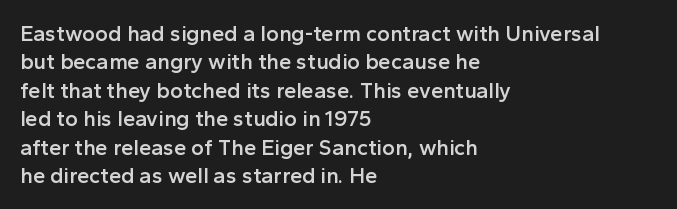
Tall strokes in this sample are plumb rather than angled. Caption: multi-line text, flush left, ragged right. Underline: absent. No extra tracking has been applied to these lines. The passage shown stacks its lines at a standard gap.
